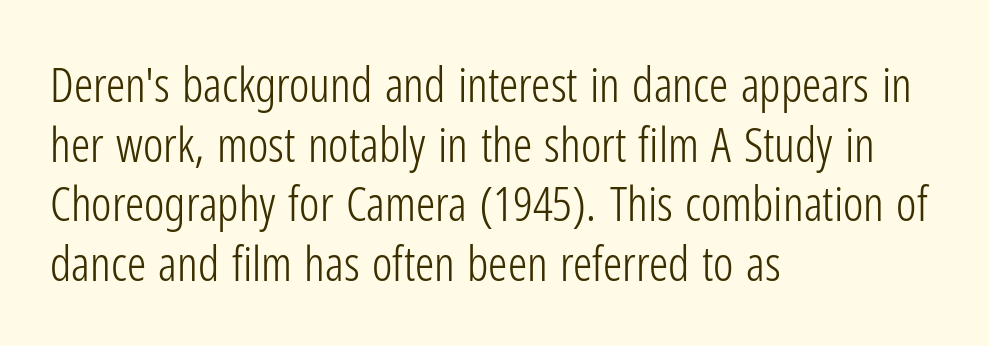
Q: Is the text bold? A: No.
Q: Is the text italic (slanted)? A: No, it is upright.
Q: Is the typeface a serif or a sans-serif typeface? A: Sans-serif.
Q: Is the text underlined? A: No.
Q: How is the paragraph aligned? A: Left-aligned.
Q: Is the spacing between letters normal or unusually wide? A: Normal.
Q: Width (condensed, normal, or wide)? A: Condensed.
Q: Stroke contrast? A: Low.
Q: x-height? A: Medium.
Q: Monospaced? A: No.
